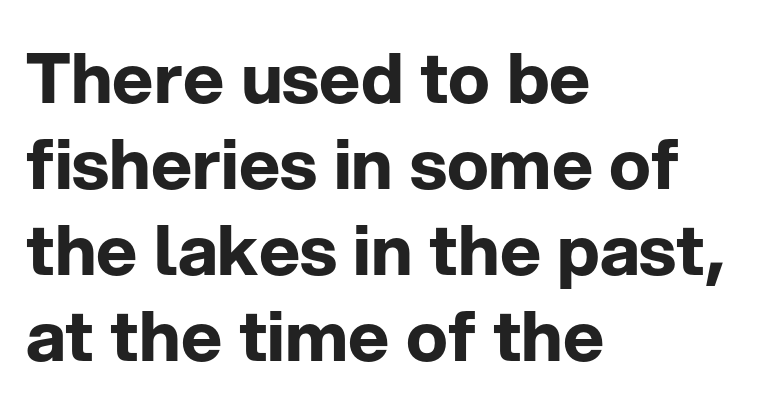
The image shows 70 px bold sans-serif type, upright; set left-aligned, line spacing 1.23x, normal letter spacing, not underlined; low stroke contrast and a medium x-height.
